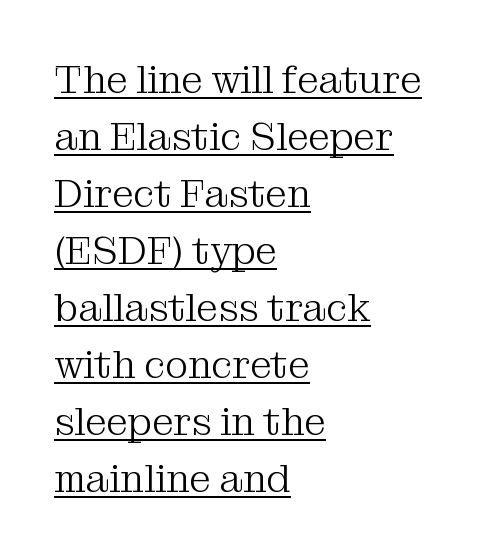
Here the glyphs are tracked normally, forming tight word shapes. Each line of the rendering has a horizontal stroke beneath the glyphs. A serif font was chosen for this passage. The typeface has the unassuming heft of standard copy or less. Horizontal bands of white between lines are of average thickness.
